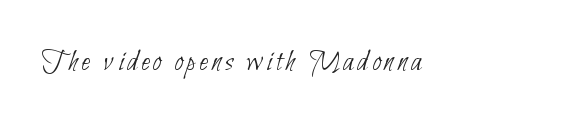
Here the designer chose a conventional face with non-uniform glyph widths. The rendering shows plain stroke endings on the letterforms — a sans-serif design. Anything drawn beneath the words? Only blank space. The passage shown is not bold in any degree.
